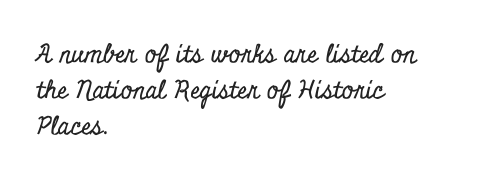
Q: Is the text italic (slanted)? A: Yes.
Q: Is the text underlined? A: No.
Q: How is the paragraph aligned? A: Left-aligned.
Q: Is the spacing between letters normal or unusually wide? A: Normal.
Q: Is the spacing between lines tight, normal or loose? A: Normal.
